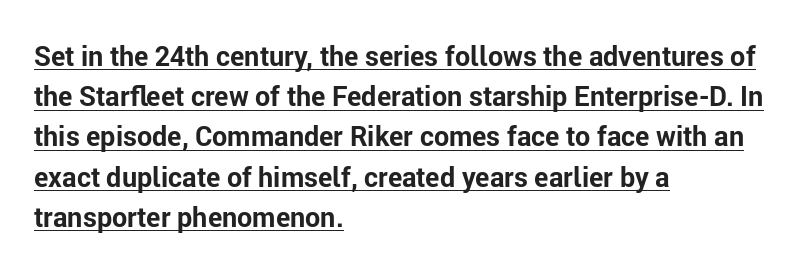
The typesetting leans heavy: a genuine bold. Words appear dense and cohesive because spacing is normal. Notice how descenders clear the ascenders below comfortably — that's standard leading. Check the space under the baseline: a stroke is drawn there. These lines stack with their left ends in a neat column.
